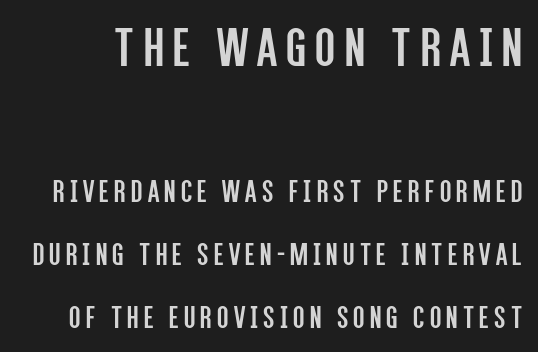
Q: Is the text bold? A: No.
Q: Is the text italic (slanted)? A: No, it is upright.
Q: Is the typeface a serif or a sans-serif typeface? A: Sans-serif.
Q: Is the text underlined? A: No.
Q: Is the spacing between lines tight, normal or loose? A: Loose.
Q: Which block of text is set in a larger size, the first (top) or the second (bottom)? A: The first (top) one.
Q: Width (condensed, normal, or wide)? A: Condensed.
Q: Stroke contrast? A: Low.
Q: x-height? A: Large.
Q: Monospaced? A: No.
